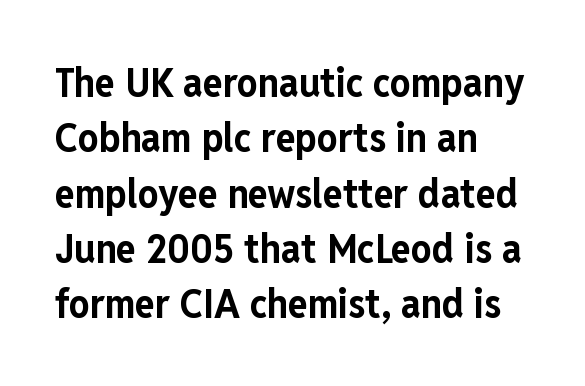
Q: Is the text bold? A: Yes.
Q: Is the text italic (slanted)? A: No, it is upright.
Q: Is the typeface a serif or a sans-serif typeface? A: Sans-serif.
Q: Is the text underlined? A: No.
Q: How is the paragraph aligned? A: Left-aligned.
Q: Is the spacing between letters normal or unusually wide? A: Normal.
Q: Is the spacing between lines tight, normal or loose? A: Normal.
Q: Width (condensed, normal, or wide)? A: Condensed.
Q: Stroke contrast? A: Low.
Q: x-height? A: Medium.
Q: Monospaced? A: No.
